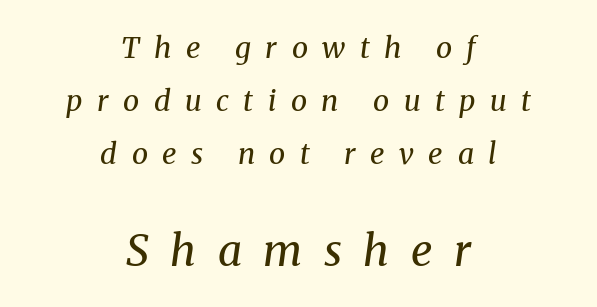
Q: Is the text bold? A: No.
Q: Is the text italic (slanted)? A: Yes, it leans right by about 8 degrees.
Q: Is the typeface a serif or a sans-serif typeface? A: Serif.
Q: Is the text underlined? A: No.
Q: How is the paragraph aligned? A: Centered.
Q: Is the spacing between letters normal or unusually wide? A: Unusually wide.
Q: Which block of text is set in a larger size, the first (top) or the second (bottom)? A: The second (bottom) one.
Q: Width (condensed, normal, or wide)? A: Normal.
Q: Stroke contrast? A: Medium.
Q: x-height? A: Medium.
Q: Monospaced? A: No.
